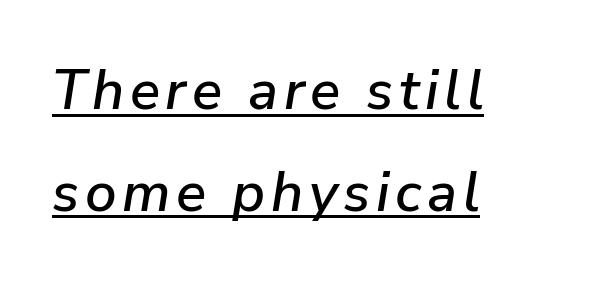
The image shows 56 px text type, italic (leaning right); set left-aligned, line spacing 1.82x, underlined; low stroke contrast and a medium x-height.
